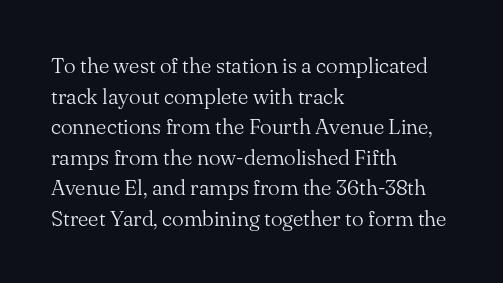
Here the glyphs are tracked normally, forming tight word shapes. This sample keeps an unexceptional amount of space between lines. Every character sits straight up, as roman type does. Each stroke keeps to a modest, everyday thickness or less. This rendering uses left alignment, leaving the right contour irregular. Descenders are the only things crossing below the line.
